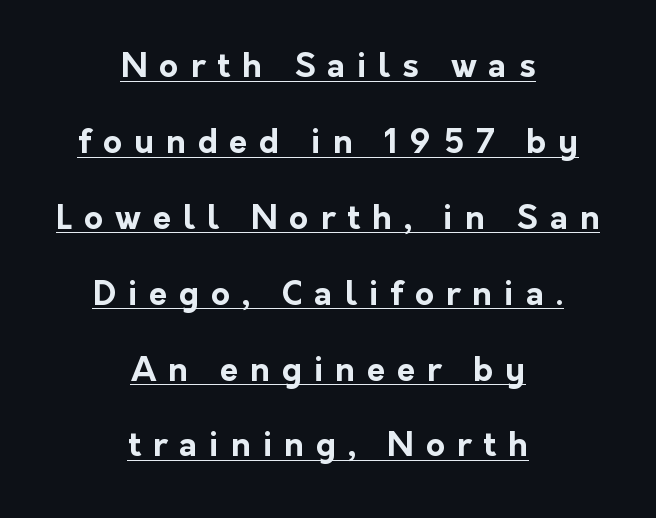
Q: Is the text bold? A: Yes.
Q: Is the text italic (slanted)? A: No, it is upright.
Q: Is the typeface a serif or a sans-serif typeface? A: Sans-serif.
Q: Is the text underlined? A: Yes.
Q: How is the paragraph aligned? A: Centered.
Q: Is the spacing between letters normal or unusually wide? A: Unusually wide.
Q: Is the spacing between lines tight, normal or loose? A: Loose.
Q: Width (condensed, normal, or wide)? A: Normal.
Q: Stroke contrast? A: Low.
Q: x-height? A: Medium.
Q: Monospaced? A: No.
